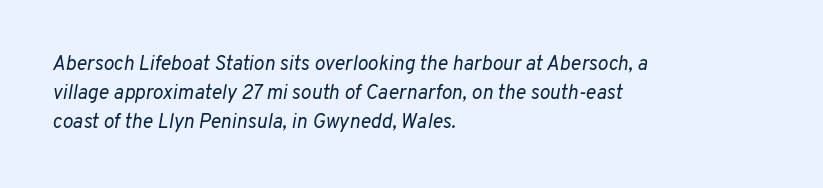
{"italic": "yes", "lean": "right", "slant_degrees": 10, "bold": "no", "underline": "no", "align": "left", "line_spacing": "normal", "line_spacing_ratio": 1.44, "letter_spacing": "normal", "letter_spacing_em": 0.0, "glyph_px": 20}
